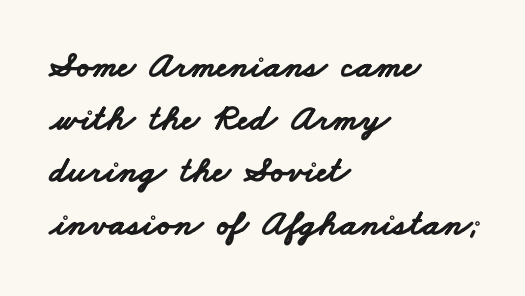
Does extra space separate the letters? No, they use regular spacing. Evenly set lines give the paragraph a standard silhouette. How heavy is the stroke? Heavy — this is a bold. The passage shown is typed in a proportional face where columns would drift.
